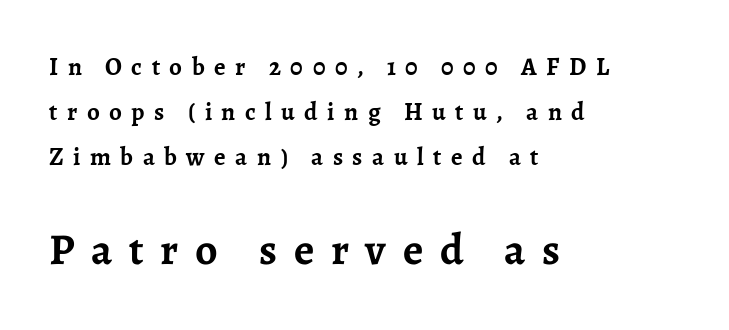
The image shows 44 px semibold serif type, upright; set left-aligned, line spacing 1.8x, unusually wide letter spacing (+0.38 em), not underlined; the second (bottom) block is 1.76x larger; low stroke contrast and a medium x-height.
